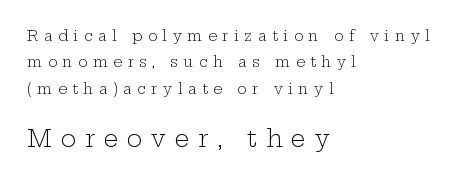
{"italic": "no", "bold": "no", "underline": "no", "align": "left", "line_spacing_ratio": 1.88, "letter_spacing": "wide", "letter_spacing_em": 0.39, "larger_block": "second", "size_ratio": 1.64, "glyph_px": 23}
